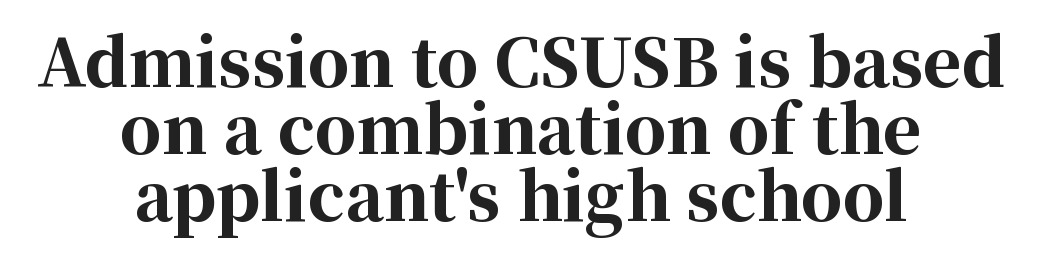
Anything drawn beneath the words? Only blank space. Words appear dense and cohesive because spacing is normal. A typesetter would call this proportional, since set widths differ per character. Does the lettering tilt? It doesn't — this is upright.
